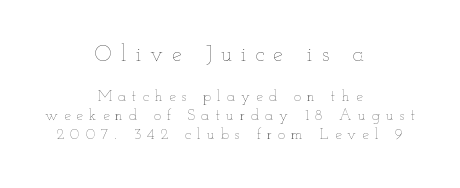
Q: Is the text bold? A: No.
Q: Is the text italic (slanted)? A: No, it is upright.
Q: Is the text underlined? A: No.
Q: How is the paragraph aligned? A: Centered.
Q: Is the spacing between letters normal or unusually wide? A: Unusually wide.
Q: Is the spacing between lines tight, normal or loose? A: Normal.
Q: Which block of text is set in a larger size, the first (top) or the second (bottom)? A: The first (top) one.
